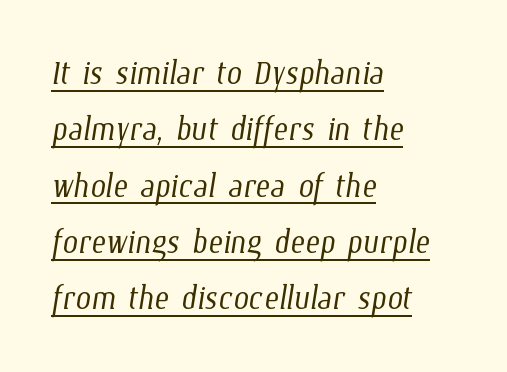
The image shows 44 px light, condensed type; set left-aligned, normal line spacing (1.28x), normal letter spacing, underlined; low stroke contrast and a medium x-height.
